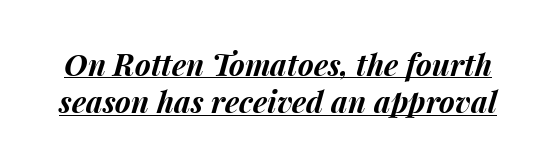
{"italic": "yes", "lean": "right", "slant_degrees": 15, "bold": "yes", "weight": "bold", "width": "normal", "stroke_contrast": "medium", "x_height": "medium", "monospaced": "no", "underline": "yes", "line_spacing_ratio": 1.24, "letter_spacing": "normal", "letter_spacing_em": 0.0, "glyph_px": 30}
